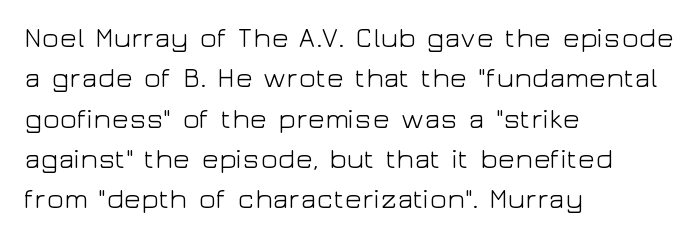
{"serif": "no", "italic": "no", "bold": "no", "weight": "light", "width": "wide", "stroke_contrast": "low", "x_height": "medium", "monospaced": "no", "underline": "no", "align": "left", "line_spacing": "normal", "line_spacing_ratio": 1.44, "letter_spacing": "normal", "letter_spacing_em": 0.0, "glyph_px": 28}
